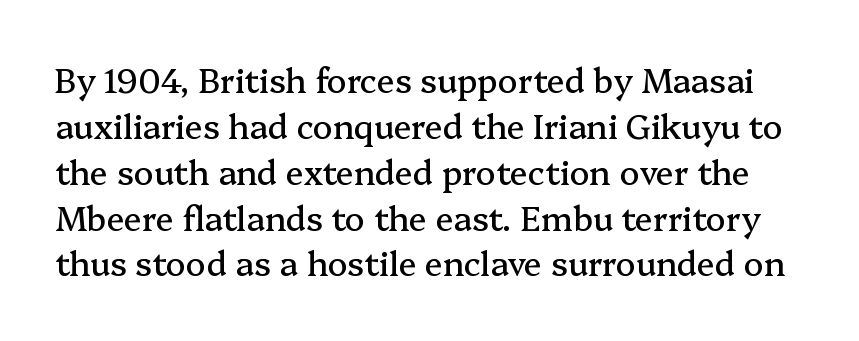
The image shows 33 px serif type, upright; set normal line spacing (1.39x), normal letter spacing, not underlined; medium stroke contrast and a medium x-height.
